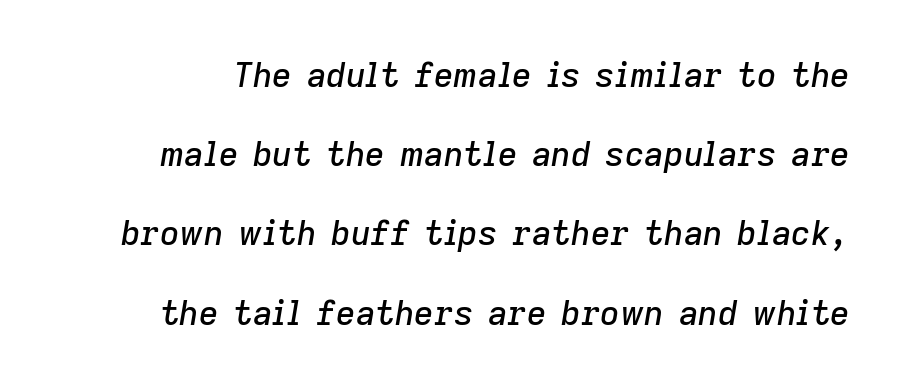
The image shows 34 px text type, italic (leaning right); set loose line spacing (2.33x), normal letter spacing, not underlined; low stroke contrast and a medium x-height.
